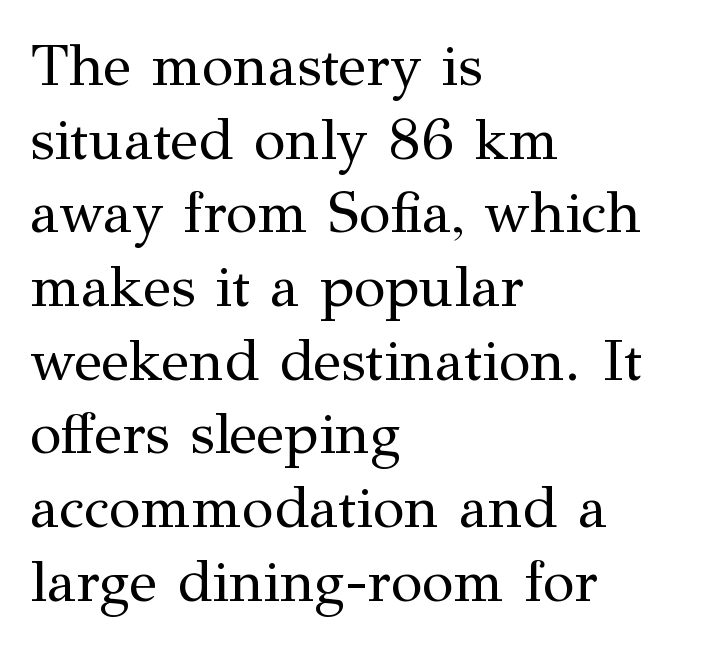
No letter is thick-stroked: the sample isn't bold. Interline gaps are of average width in this sample. The specimen reads as upright at a glance. Yep, those are serifs on the letters. You could not count columns in this text — the font is proportionally spaced. If you drew a ruler down the left edge, every line would touch it.
